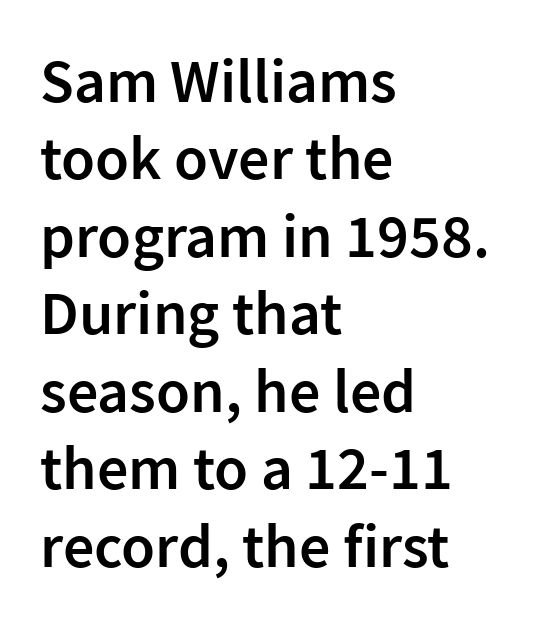
Q: Is the text bold? A: Semi-bold.
Q: Is the text italic (slanted)? A: No, it is upright.
Q: Is the typeface a serif or a sans-serif typeface? A: Sans-serif.
Q: Is the text underlined? A: No.
Q: How is the paragraph aligned? A: Left-aligned.
Q: Is the spacing between letters normal or unusually wide? A: Normal.
Q: Is the spacing between lines tight, normal or loose? A: Normal.
Q: Width (condensed, normal, or wide)? A: Normal.
Q: Stroke contrast? A: Low.
Q: x-height? A: Medium.
Q: Monospaced? A: No.
